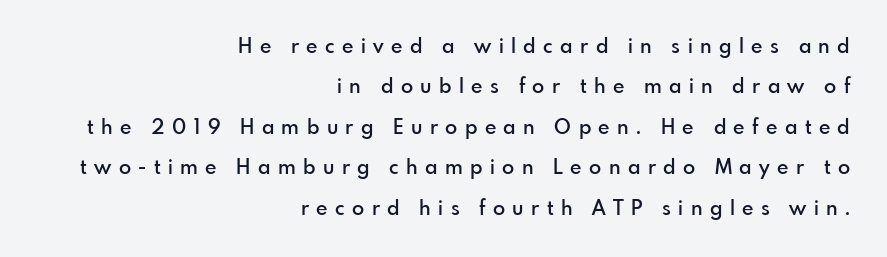
{"italic": "no", "bold": "semi", "underline": "no", "align": "right", "line_spacing": "loose", "line_spacing_ratio": 2.02, "letter_spacing": "wide", "letter_spacing_em": 0.37, "glyph_px": 20}
